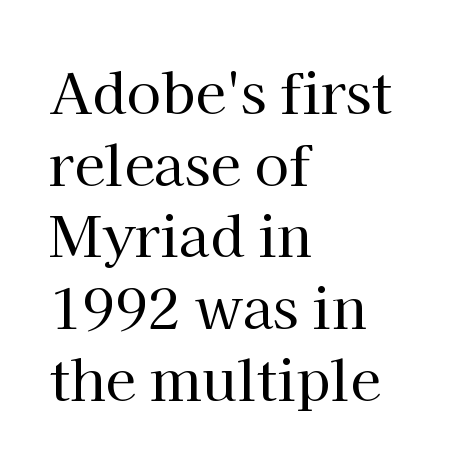
{"serif": "yes", "italic": "no", "bold": "no", "weight": "regular", "width": "normal", "stroke_contrast": "high", "x_height": "medium", "monospaced": "no", "underline": "no", "align": "left", "line_spacing": "normal", "line_spacing_ratio": 1.28, "letter_spacing": "normal", "letter_spacing_em": 0.0, "glyph_px": 56}
